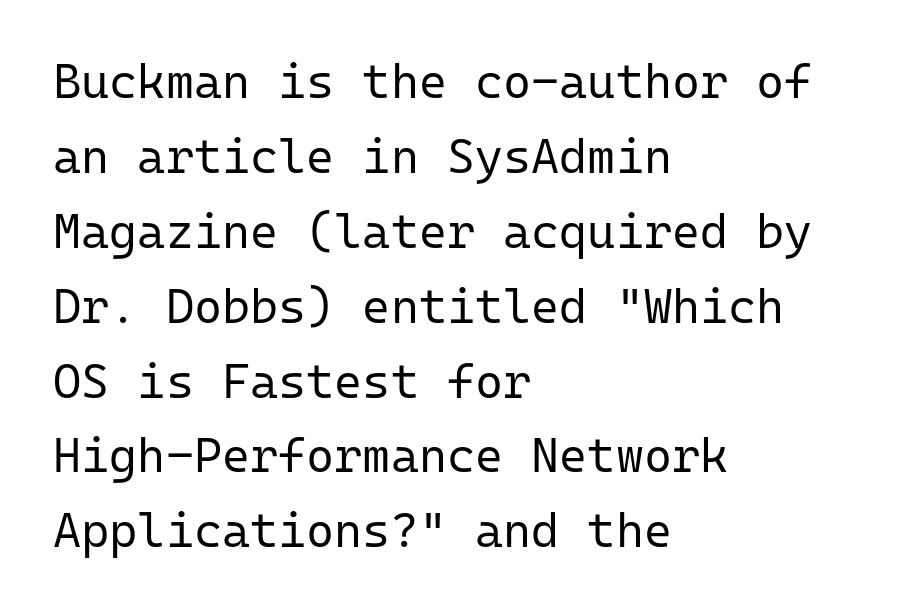
Every character here occupies the same horizontal width, giving the sample a typewriter-like rhythm. Each letter's strokes conclude bluntly, with no projecting serifs. Posture: upright roman. The strip under each line holds only bare page.
